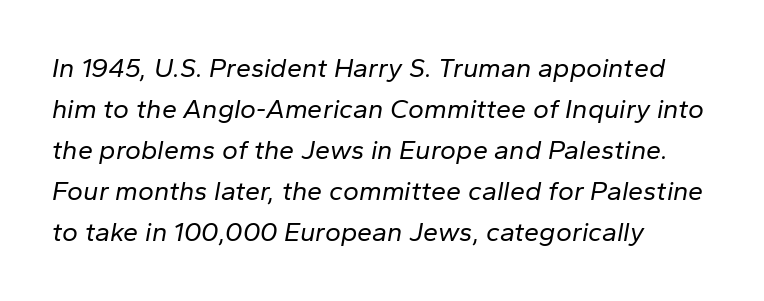
{"italic": "yes", "lean": "right", "slant_degrees": 10, "bold": "no", "underline": "no", "align": "left", "line_spacing": "normal", "line_spacing_ratio": 1.52, "letter_spacing": "normal", "letter_spacing_em": 0.0, "glyph_px": 27}
